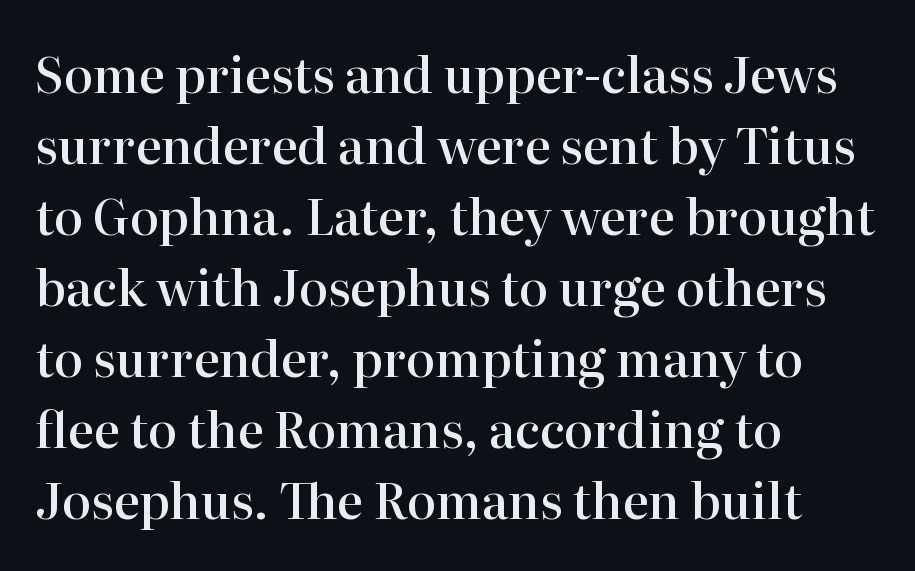
Q: Is the text bold? A: Semi-bold.
Q: Is the text italic (slanted)? A: No, it is upright.
Q: Is the typeface a serif or a sans-serif typeface? A: Serif.
Q: Is the text underlined? A: No.
Q: How is the paragraph aligned? A: Left-aligned.
Q: Is the spacing between letters normal or unusually wide? A: Normal.
Q: Is the spacing between lines tight, normal or loose? A: Normal.
Q: Width (condensed, normal, or wide)? A: Normal.
Q: Stroke contrast? A: High.
Q: x-height? A: Medium.
Q: Monospaced? A: No.
